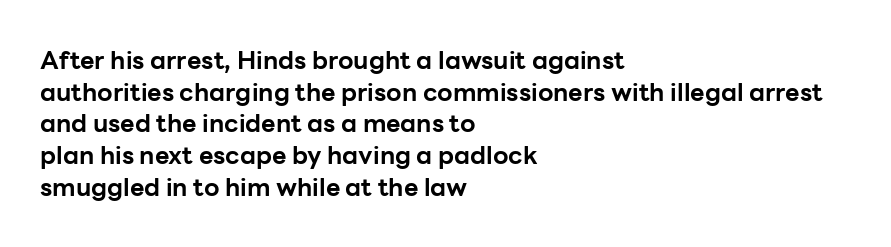
Short and long lines alike share a common starting point at left. The vertical gap from one line to the next is medium. Does the lettering tilt? It doesn't — this is upright. Underline: absent. The tracking reads as untouched default to a designer's eye. Chunky letters — that's bold for sure.
